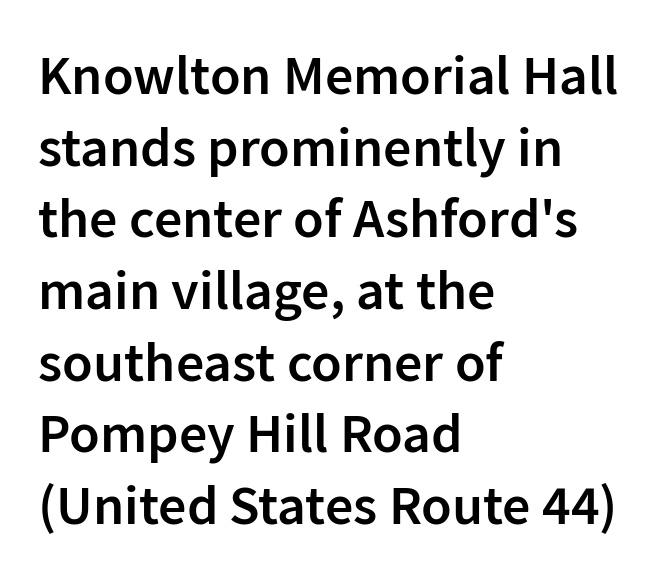
The image shows 56 px semibold sans-serif type, upright; set left-aligned, normal line spacing (1.28x), normal letter spacing, not underlined; low stroke contrast and a medium x-height.
